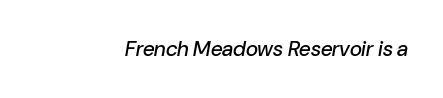
Q: Is the text italic (slanted)? A: Yes, it leans right by about 10 degrees.
Q: Is the text underlined? A: No.
Q: Is the spacing between letters normal or unusually wide? A: Normal.
